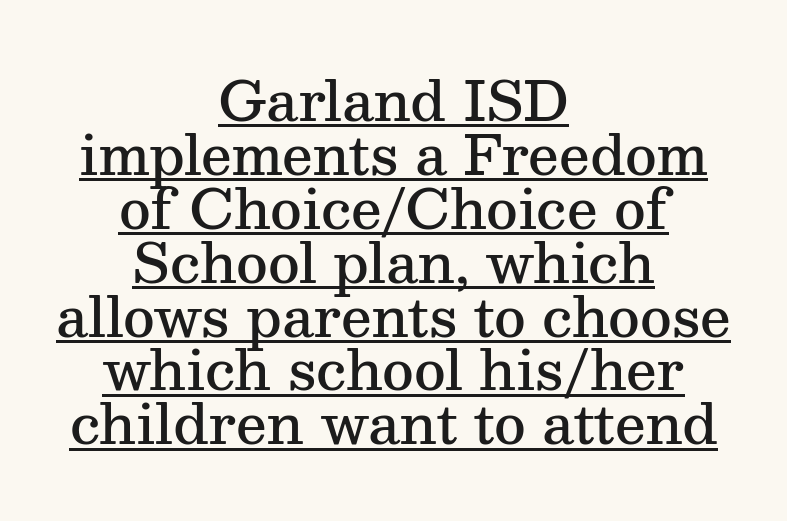
Q: Is the text bold? A: Semi-bold.
Q: Is the text italic (slanted)? A: No, it is upright.
Q: Is the typeface a serif or a sans-serif typeface? A: Serif.
Q: Is the text underlined? A: Yes.
Q: How is the paragraph aligned? A: Centered.
Q: Is the spacing between letters normal or unusually wide? A: Normal.
Q: Is the spacing between lines tight, normal or loose? A: Tight.
Q: Width (condensed, normal, or wide)? A: Normal.
Q: Stroke contrast? A: Medium.
Q: x-height? A: Medium.
Q: Monospaced? A: No.
